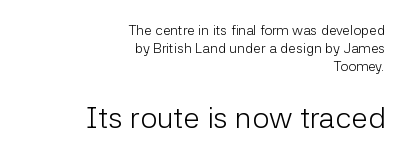
{"serif": "no", "italic": "no", "bold": "no", "weight": "light", "width": "normal", "stroke_contrast": "low", "x_height": "medium", "monospaced": "no", "underline": "no", "align": "right", "line_spacing": "normal", "line_spacing_ratio": 1.28, "letter_spacing": "normal", "letter_spacing_em": 0.0, "larger_block": "second", "size_ratio": 2.14, "glyph_px": 30}
